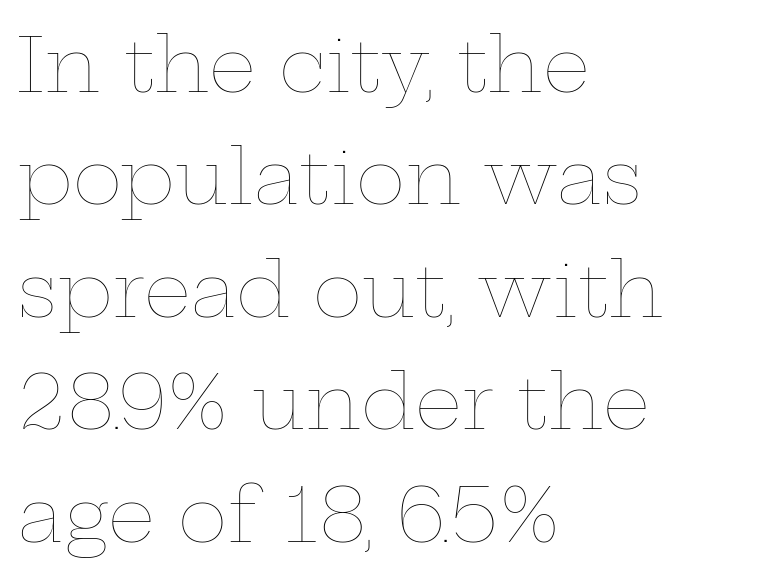
Q: Is the text bold? A: No.
Q: Is the text italic (slanted)? A: No, it is upright.
Q: Is the text underlined? A: No.
Q: How is the paragraph aligned? A: Left-aligned.
Q: Is the spacing between letters normal or unusually wide? A: Normal.
Q: Is the spacing between lines tight, normal or loose? A: Normal.
Q: Width (condensed, normal, or wide)? A: Wide.
Q: Stroke contrast? A: Low.
Q: x-height? A: Medium.
Q: Monospaced? A: No.
